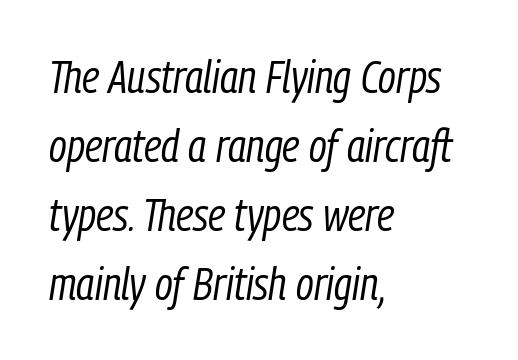
You could call the tracking neutral — neither tight nor loose. Is this a fixed-width face? No — the glyphs have proportional, varying widths. The characters are drawn with everyday or finer stroke widths. Normally led — the rows are evenly, conventionally spaced. Does the copy run flush right? No — it runs flush left.
